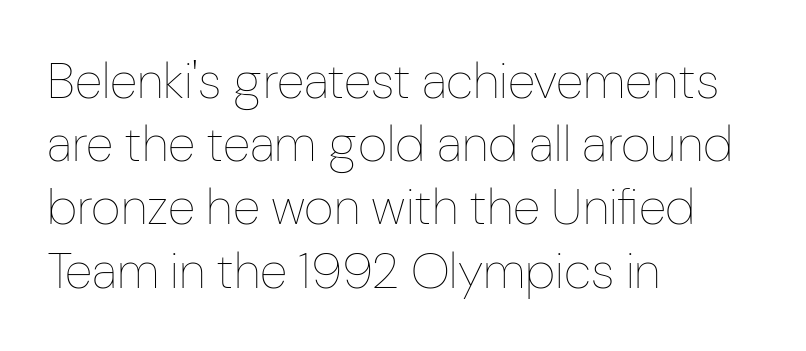
The image shows 51 px thin, condensed type, upright; set left-aligned, line spacing 1.24x, normal letter spacing, not underlined; low stroke contrast and a medium x-height.
